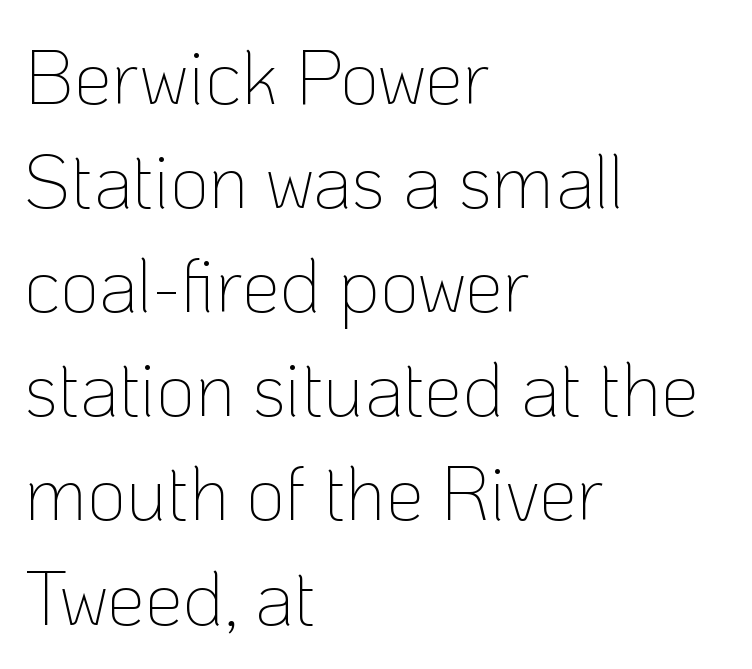
Q: Is the text bold? A: No.
Q: Is the text italic (slanted)? A: No, it is upright.
Q: Is the typeface a serif or a sans-serif typeface? A: Sans-serif.
Q: Is the text underlined? A: No.
Q: How is the paragraph aligned? A: Left-aligned.
Q: Is the spacing between letters normal or unusually wide? A: Normal.
Q: Is the spacing between lines tight, normal or loose? A: Normal.
Q: Width (condensed, normal, or wide)? A: Normal.
Q: Stroke contrast? A: Low.
Q: x-height? A: Medium.
Q: Monospaced? A: No.
